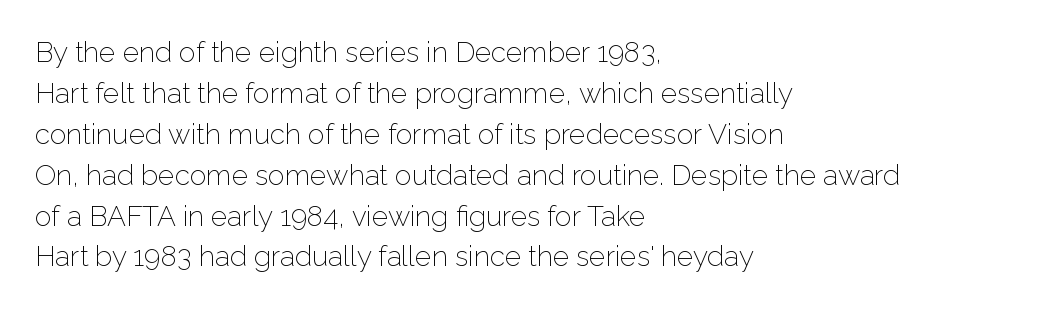
Q: Is the text bold? A: No.
Q: Is the text italic (slanted)? A: No, it is upright.
Q: Is the typeface a serif or a sans-serif typeface? A: Sans-serif.
Q: Is the text underlined? A: No.
Q: How is the paragraph aligned? A: Left-aligned.
Q: Is the spacing between letters normal or unusually wide? A: Normal.
Q: Is the spacing between lines tight, normal or loose? A: Normal.
Q: Width (condensed, normal, or wide)? A: Normal.
Q: Stroke contrast? A: Low.
Q: x-height? A: Medium.
Q: Monospaced? A: No.
